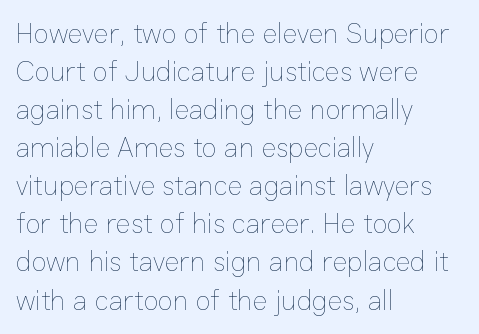
Nobody drew a line under any word here. A typesetter would mark this as roman, not italic. Quick note: interline space is typical. Is the letter spacing exaggerated? No — it looks like the ordinary default.
